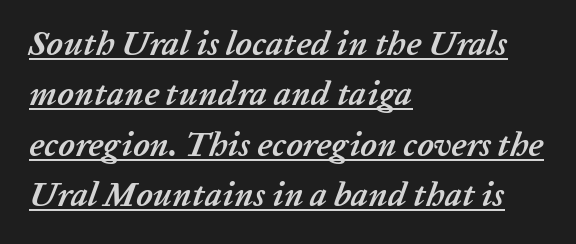
The typesetter has applied underlining to the passage shown. Short and long lines alike share a common starting point at left. There is no visible air inserted between adjacent glyphs. The text carries the slant typical of an italic or oblique font.
